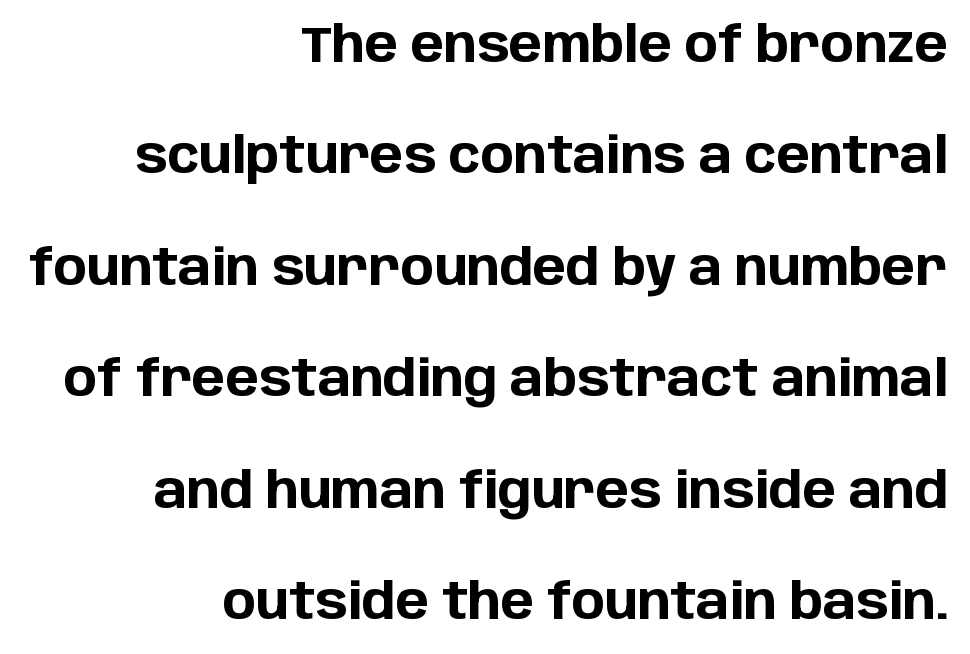
The image shows 50 px bold sans-serif type, upright; set right-aligned, loose line spacing (2.23x), normal letter spacing, not underlined; low stroke contrast and a large x-height.
